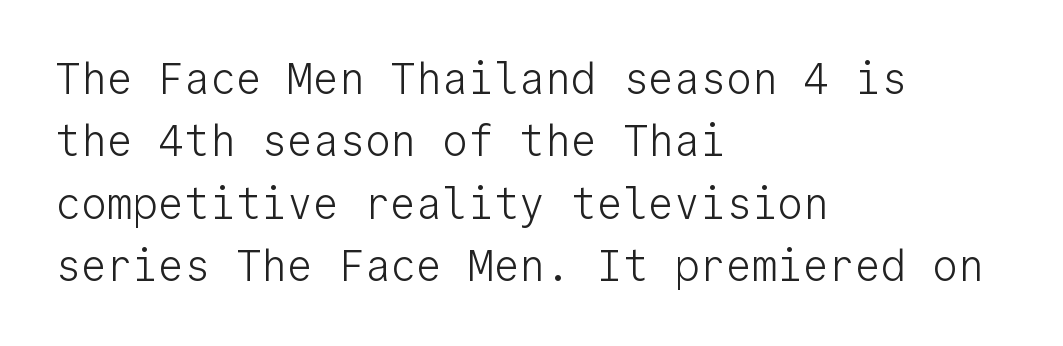
The image shows 43 px light sans-serif type, upright, monospaced; set left-aligned, normal line spacing (1.45x), normal letter spacing, not underlined; low stroke contrast and a medium x-height.
